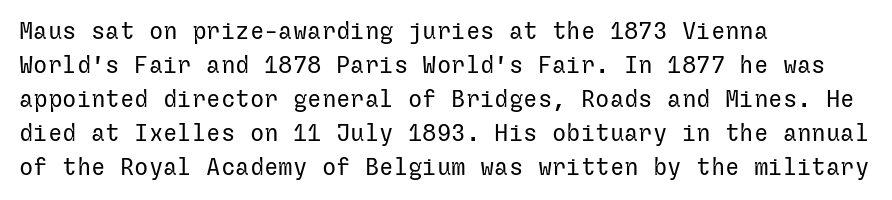
Q: Is the text bold? A: No.
Q: Is the text italic (slanted)? A: No, it is upright.
Q: Is the text underlined? A: No.
Q: How is the paragraph aligned? A: Left-aligned.
Q: Is the spacing between letters normal or unusually wide? A: Normal.
Q: Is the spacing between lines tight, normal or loose? A: Normal.
